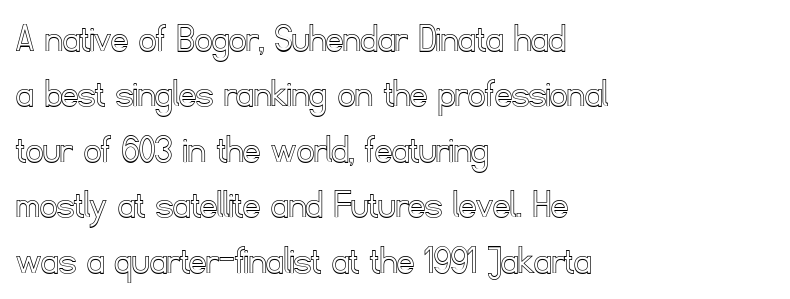
{"italic": "no", "width": "normal", "x_height": "small", "monospaced": "no", "underline": "no", "align": "left", "line_spacing": "normal", "line_spacing_ratio": 1.32, "letter_spacing": "normal", "letter_spacing_em": 0.0, "glyph_px": 42}
